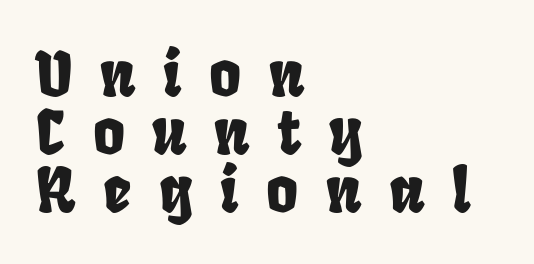
The line-height multiplier appears low, near solid setting. These lines are rendered in a variable-pitch font. The passage shown has open, widely tracked lettering throughout. Serif or sans? Sans — the stroke terminals are bare.
